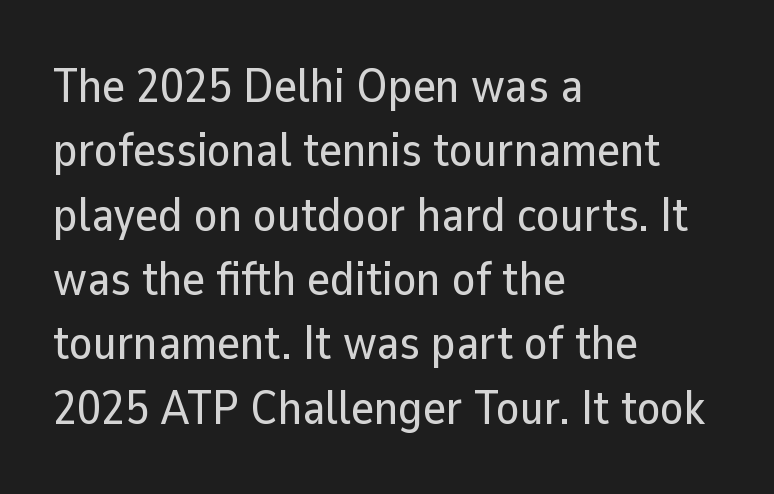
Q: Is the text italic (slanted)? A: No, it is upright.
Q: Is the typeface a serif or a sans-serif typeface? A: Sans-serif.
Q: Is the text underlined? A: No.
Q: How is the paragraph aligned? A: Left-aligned.
Q: Is the spacing between letters normal or unusually wide? A: Normal.
Q: Is the spacing between lines tight, normal or loose? A: Normal.
Q: Width (condensed, normal, or wide)? A: Normal.
Q: Stroke contrast? A: Low.
Q: x-height? A: Medium.
Q: Monospaced? A: No.
